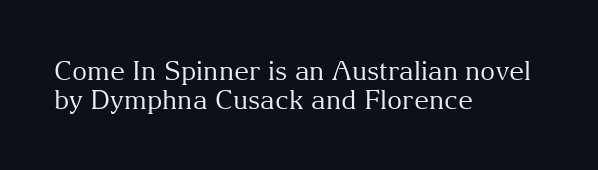
Posture: upright roman. A student would call this left alignment; a typographer would say flush left, rag right. Stroke thickness stays within the range of a standard reading face or lighter. Decoration check: the copy has no underline. The gaps between neighbouring characters are ordinary and unremarkable.
